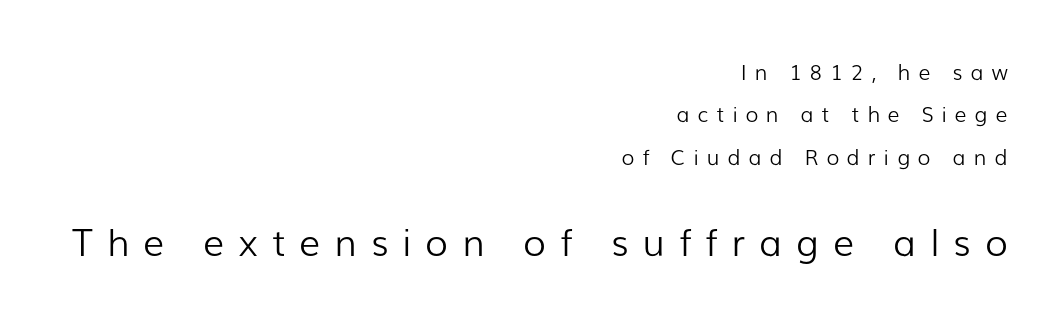
This sample is right-justified, so line beginnings fall wherever the words allow. Each word looks stretched out because of the extra space between its letters. Bigger letters appear in the bottom chunk; the top chunk is reduced. Do the characters align in a grid? No, the font is proportional. The type family on display is of the sans-serif kind. Widely set lines give the paragraph a tall, airy silhouette.
